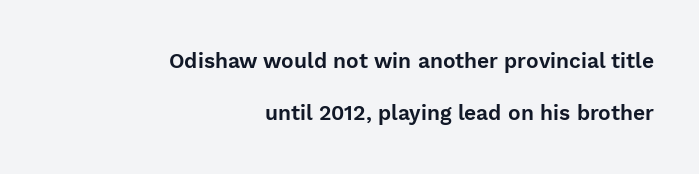
The image shows 21 px text type, upright; set right-aligned, loose line spacing (2.48x), normal letter spacing, not underlined.
